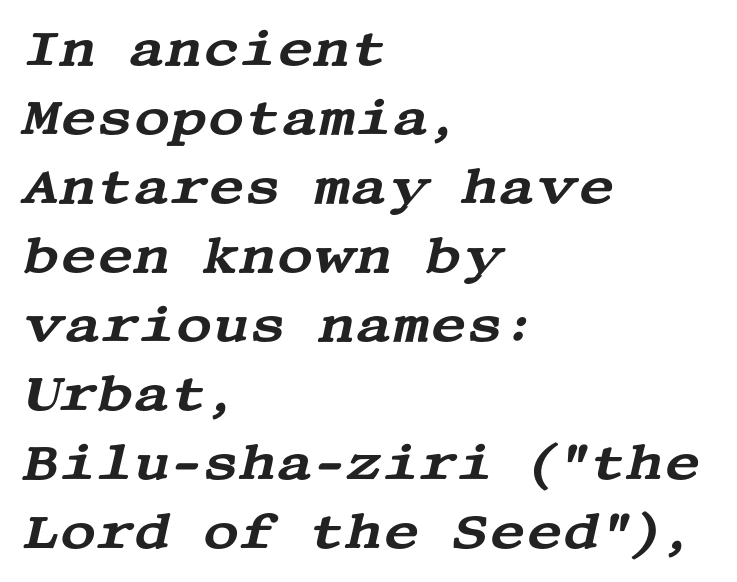
{"serif": "yes", "italic": "yes", "lean": "right", "slant_degrees": 13, "width": "wide", "stroke_contrast": "medium", "x_height": "large", "underline": "no", "align": "left", "line_spacing": "normal", "line_spacing_ratio": 1.38, "letter_spacing": "normal", "letter_spacing_em": 0.0, "glyph_px": 50}
